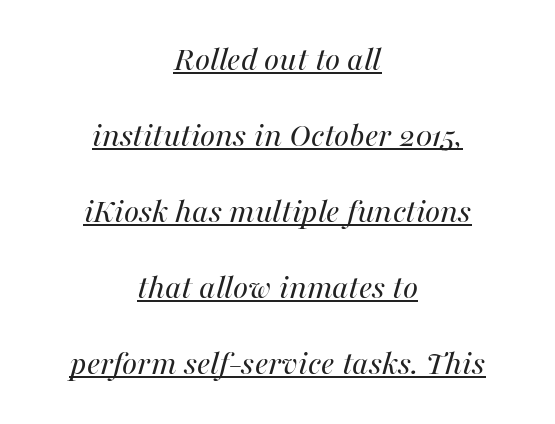
Think of a printed novel: that variable character pitch is what you see here. The designer dialed line spacing up above the default. Descenders here cross a horizontal rule under the line. Does extra space separate the letters? No, they use regular spacing.
